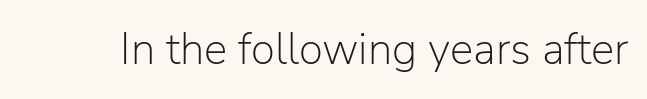
{"serif": "no", "italic": "no", "bold": "no", "weight": "light", "width": "normal", "stroke_contrast": "low", "x_height": "medium", "monospaced": "no", "underline": "no", "letter_spacing": "normal", "letter_spacing_em": 0.0, "glyph_px": 44}
